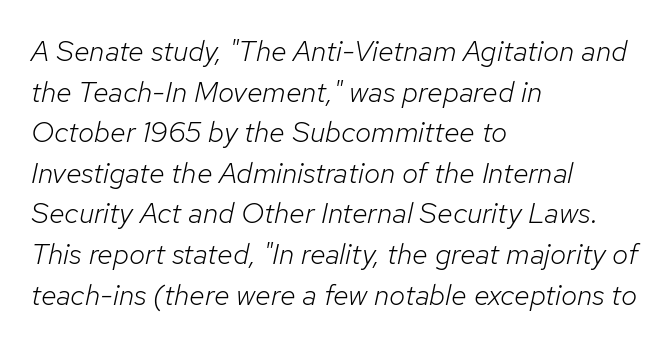
{"italic": "yes", "lean": "right", "slant_degrees": 12, "bold": "no", "weight": "light", "width": "normal", "stroke_contrast": "low", "x_height": "medium", "monospaced": "no", "underline": "no", "align": "left", "line_spacing": "normal", "line_spacing_ratio": 1.4, "letter_spacing": "normal", "letter_spacing_em": 0.0, "glyph_px": 29}
